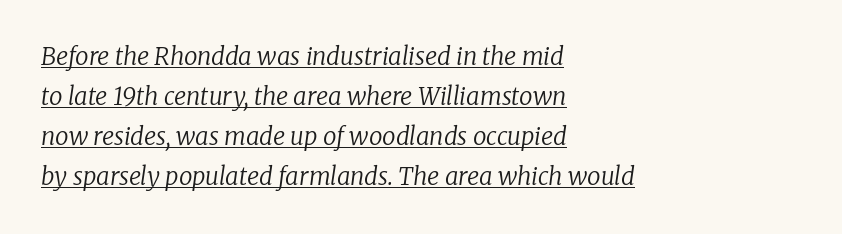
Q: Is the text bold? A: No.
Q: Is the text italic (slanted)? A: Yes, it leans right by about 8 degrees.
Q: Is the text underlined? A: Yes.
Q: How is the paragraph aligned? A: Left-aligned.
Q: Is the spacing between letters normal or unusually wide? A: Normal.
Q: Is the spacing between lines tight, normal or loose? A: Normal.
